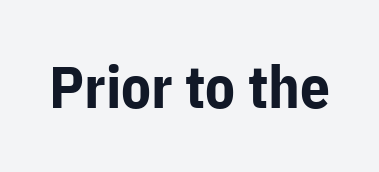
The zone under the glyphs is completely vacant. The designer went with a sans here, leaving each stem footless. A full-strength bold gives these letters their thick strokes. Is there any slant? The stems are plumb. You could not count columns in this text — the font is proportionally spaced.
